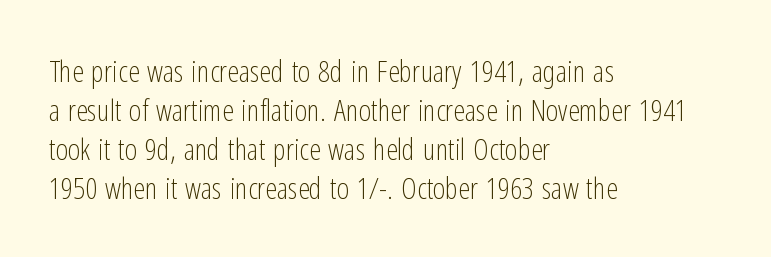
Q: Is the text bold? A: No.
Q: Is the text italic (slanted)? A: No, it is upright.
Q: Is the typeface a serif or a sans-serif typeface? A: Sans-serif.
Q: Is the text underlined? A: No.
Q: How is the paragraph aligned? A: Left-aligned.
Q: Is the spacing between letters normal or unusually wide? A: Normal.
Q: Is the spacing between lines tight, normal or loose? A: Normal.
Q: Width (condensed, normal, or wide)? A: Condensed.
Q: Stroke contrast? A: Low.
Q: x-height? A: Medium.
Q: Monospaced? A: No.
